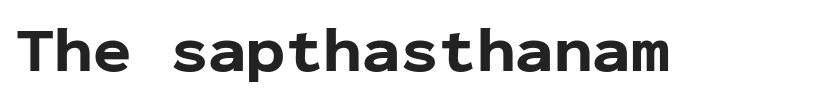
Q: Is the text bold? A: Yes.
Q: Is the text italic (slanted)? A: No, it is upright.
Q: Is the typeface a serif or a sans-serif typeface? A: Sans-serif.
Q: Is the text underlined? A: No.
Q: Is the spacing between letters normal or unusually wide? A: Normal.
Q: Width (condensed, normal, or wide)? A: Normal.
Q: Stroke contrast? A: Low.
Q: x-height? A: Medium.
Q: Monospaced? A: Yes.
